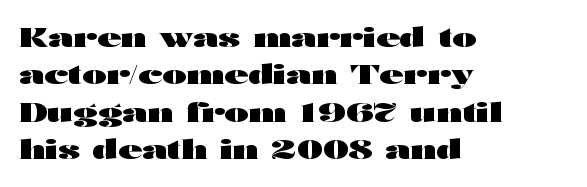
Q: Is the text bold? A: Yes.
Q: Is the text italic (slanted)? A: No, it is upright.
Q: Is the text underlined? A: No.
Q: How is the paragraph aligned? A: Left-aligned.
Q: Is the spacing between letters normal or unusually wide? A: Normal.
Q: Is the spacing between lines tight, normal or loose? A: Normal.
